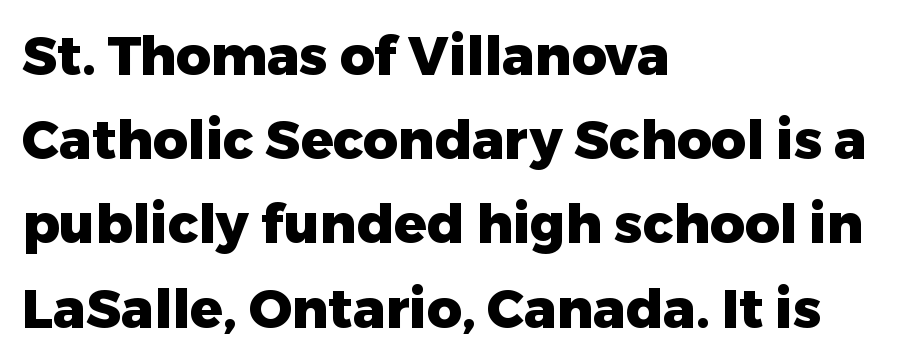
{"serif": "no", "italic": "no", "bold": "yes", "weight": "heavy", "width": "normal", "stroke_contrast": "low", "x_height": "medium", "monospaced": "no", "underline": "no", "align": "left", "line_spacing": "normal", "line_spacing_ratio": 1.56, "letter_spacing": "normal", "letter_spacing_em": 0.0, "glyph_px": 54}
